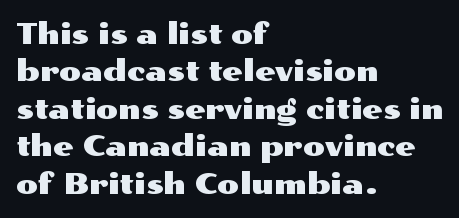
In terms of leading, this rendering sits right in the middle. You could not count columns in this text — the font is proportionally spaced. The strip under each line holds only bare page. Nobody touched the tracking dial on this one. These lines are composed in type without serifs. The font's upright variant was chosen for this text.
